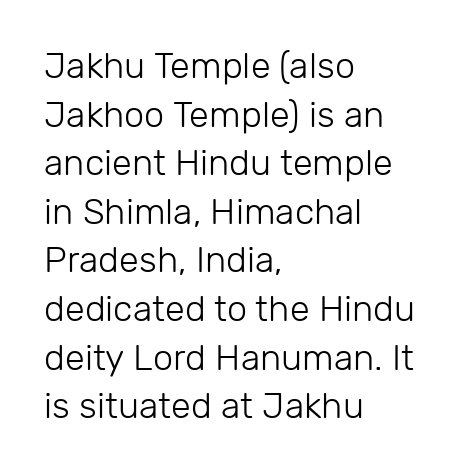
{"serif": "no", "italic": "no", "bold": "no", "weight": "light", "width": "normal", "stroke_contrast": "low", "x_height": "medium", "monospaced": "no", "underline": "no", "align": "left", "line_spacing": "normal", "line_spacing_ratio": 1.35, "letter_spacing": "normal", "letter_spacing_em": 0.0, "glyph_px": 36}
